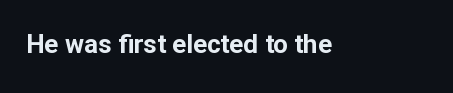
Only glyphs here, with clear space below each row. Rendered with straight, roman letterforms. The glyphs have the mass of a bold cut. Observe the ordinary spacing: letters are neighbours, not strangers.
